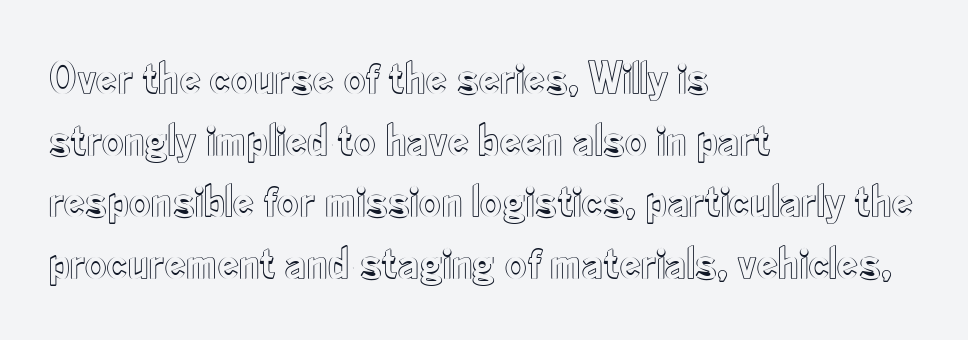
Q: Is the text italic (slanted)? A: No, it is upright.
Q: Is the text underlined? A: No.
Q: How is the paragraph aligned? A: Left-aligned.
Q: Is the spacing between letters normal or unusually wide? A: Normal.
Q: Is the spacing between lines tight, normal or loose? A: Normal.
Q: Width (condensed, normal, or wide)? A: Condensed.
Q: x-height? A: Small.
Q: Monospaced? A: No.
